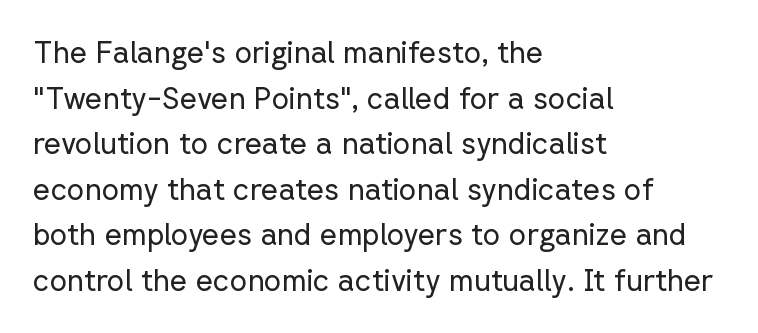
Q: Is the text bold? A: No.
Q: Is the text italic (slanted)? A: No, it is upright.
Q: Is the typeface a serif or a sans-serif typeface? A: Sans-serif.
Q: Is the text underlined? A: No.
Q: How is the paragraph aligned? A: Left-aligned.
Q: Is the spacing between letters normal or unusually wide? A: Normal.
Q: Is the spacing between lines tight, normal or loose? A: Normal.
Q: Width (condensed, normal, or wide)? A: Normal.
Q: Stroke contrast? A: Low.
Q: x-height? A: Medium.
Q: Monospaced? A: No.
